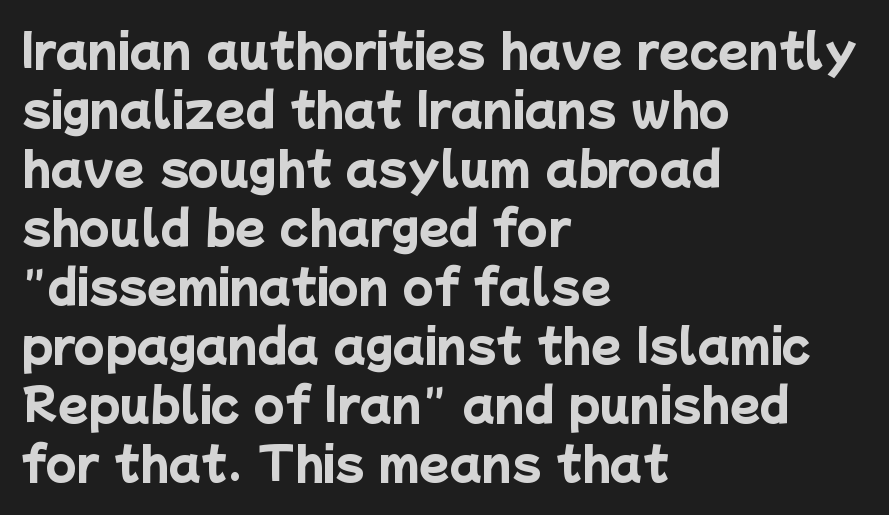
The image shows 44 px heavy sans-serif type; set left-aligned, normal line spacing (1.34x), normal letter spacing, not underlined; low stroke contrast and a medium x-height.
